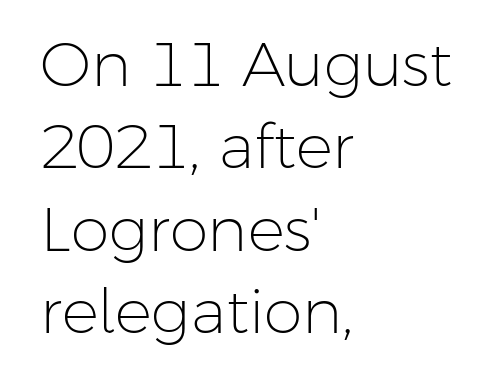
The image shows 62 px light sans-serif type, upright; set left-aligned, normal line spacing (1.33x), normal letter spacing, not underlined; low stroke contrast and a medium x-height.
